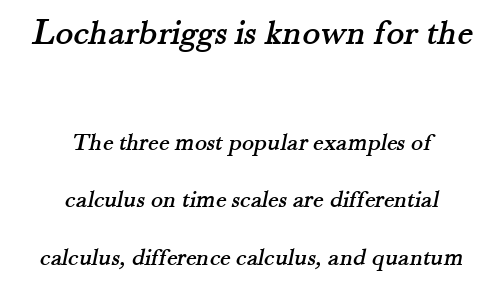
Typesetter's note — upper block bumped up in size, lower block left smaller. Is this a fixed-width face? No — the glyphs have proportional, varying widths. Letterform terminals end in serifs throughout the passage. A typesetter would call this leading open, well beyond the default.
